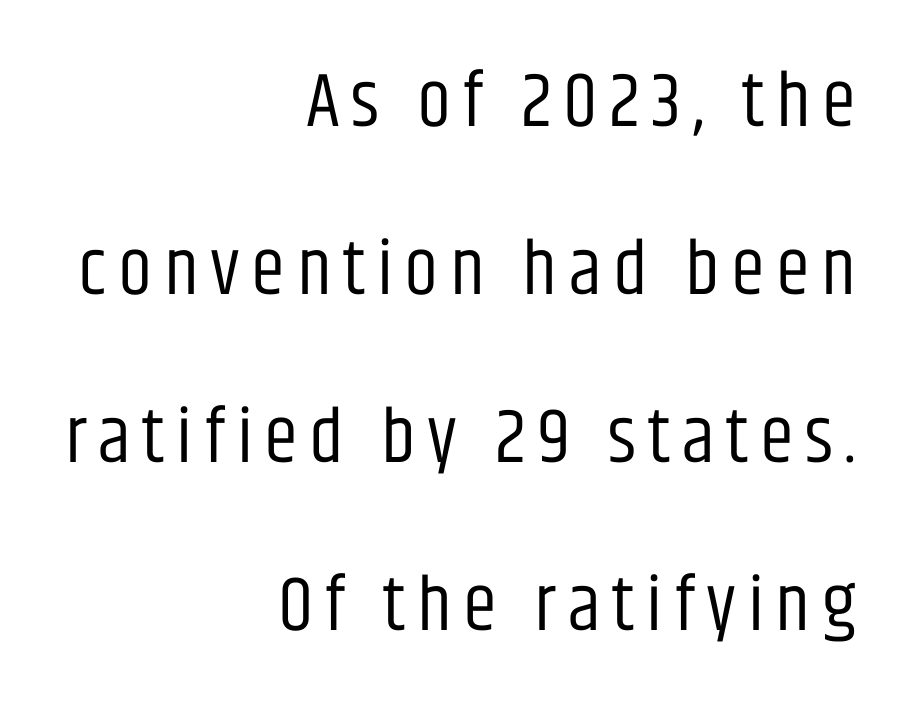
Q: Is the text bold? A: No.
Q: Is the text italic (slanted)? A: No, it is upright.
Q: Is the typeface a serif or a sans-serif typeface? A: Sans-serif.
Q: Is the text underlined? A: No.
Q: How is the paragraph aligned? A: Right-aligned.
Q: Is the spacing between lines tight, normal or loose? A: Loose.
Q: Width (condensed, normal, or wide)? A: Condensed.
Q: Stroke contrast? A: Low.
Q: x-height? A: Large.
Q: Monospaced? A: No.
